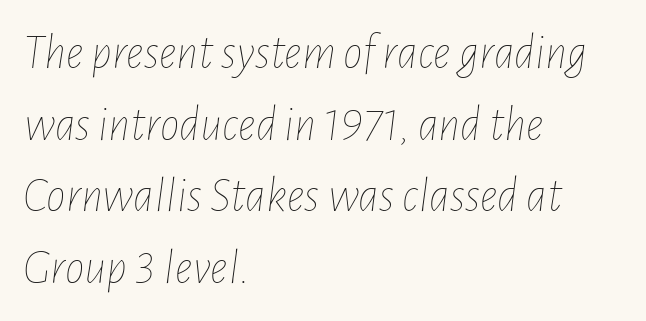
Q: Is the text bold? A: No.
Q: Is the text italic (slanted)? A: Yes, it leans right by about 7 degrees.
Q: Is the text underlined? A: No.
Q: How is the paragraph aligned? A: Left-aligned.
Q: Is the spacing between letters normal or unusually wide? A: Normal.
Q: Is the spacing between lines tight, normal or loose? A: Normal.
Q: Width (condensed, normal, or wide)? A: Condensed.
Q: Stroke contrast? A: Low.
Q: x-height? A: Medium.
Q: Monospaced? A: No.
